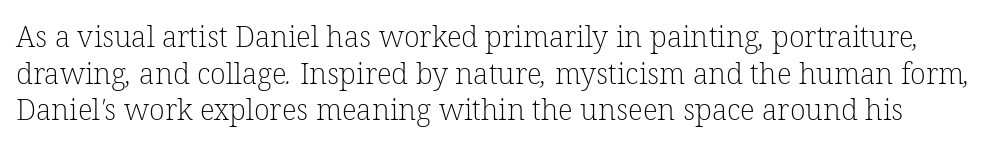
The image shows 29 px light serif type; set normal line spacing (1.26x), normal letter spacing, not underlined; low stroke contrast and a medium x-height.
